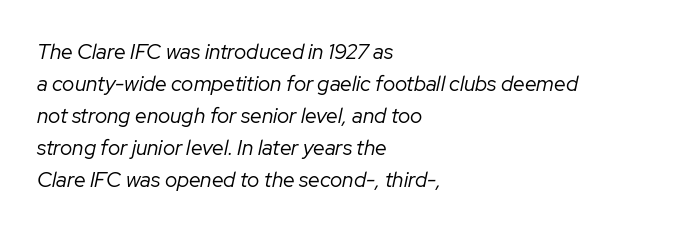
Q: Is the text bold? A: No.
Q: Is the text italic (slanted)? A: Yes, it leans right by about 12 degrees.
Q: Is the text underlined? A: No.
Q: How is the paragraph aligned? A: Left-aligned.
Q: Is the spacing between letters normal or unusually wide? A: Normal.
Q: Is the spacing between lines tight, normal or loose? A: Normal.
